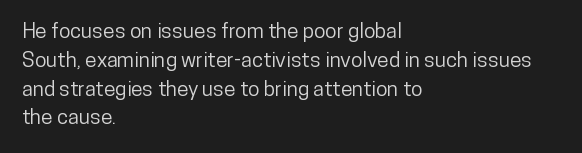
The image shows 21 px text type, upright; set left-aligned, normal line spacing (1.37x), normal letter spacing, not underlined.
